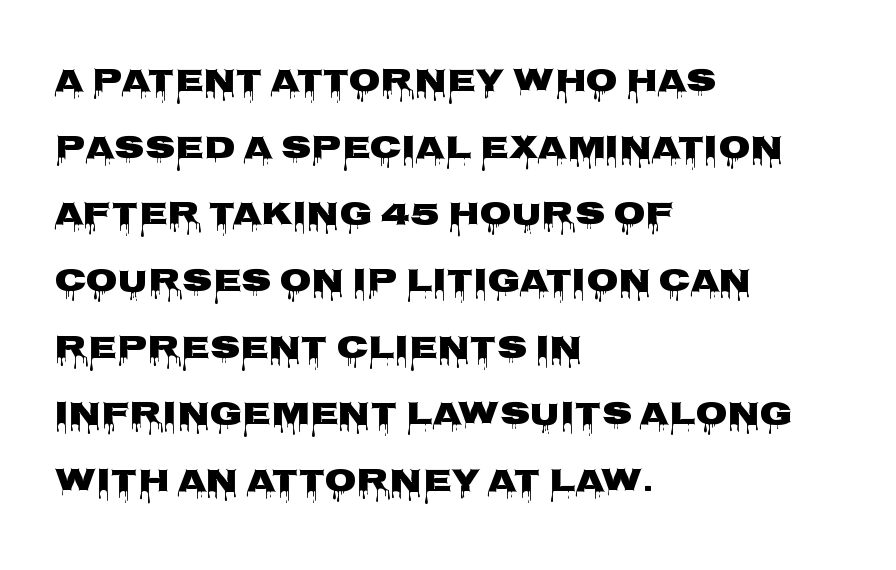
The image shows 33 px heavy, wide sans-serif type, upright; set left-aligned, loose line spacing (2.02x), normal letter spacing, not underlined; low stroke contrast and a large x-height.
